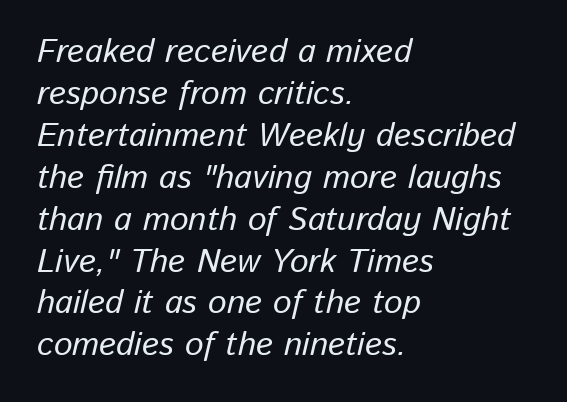
{"italic": "yes", "lean": "right", "slant_degrees": 13, "width": "normal", "stroke_contrast": "low", "x_height": "medium", "monospaced": "no", "underline": "no", "align": "left", "line_spacing": "normal", "line_spacing_ratio": 1.27, "letter_spacing": "normal", "letter_spacing_em": 0.0, "glyph_px": 33}
